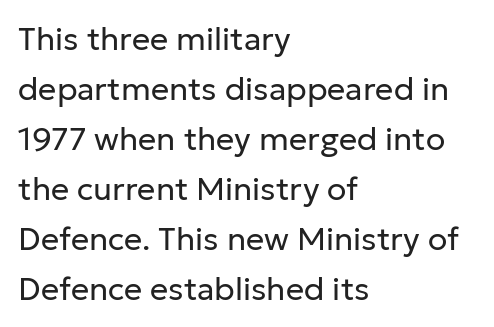
{"serif": "no", "italic": "no", "bold": "no", "weight": "regular", "width": "normal", "stroke_contrast": "low", "x_height": "medium", "monospaced": "no", "underline": "no", "align": "left", "line_spacing": "normal", "line_spacing_ratio": 1.56, "letter_spacing": "normal", "letter_spacing_em": 0.0, "glyph_px": 32}
